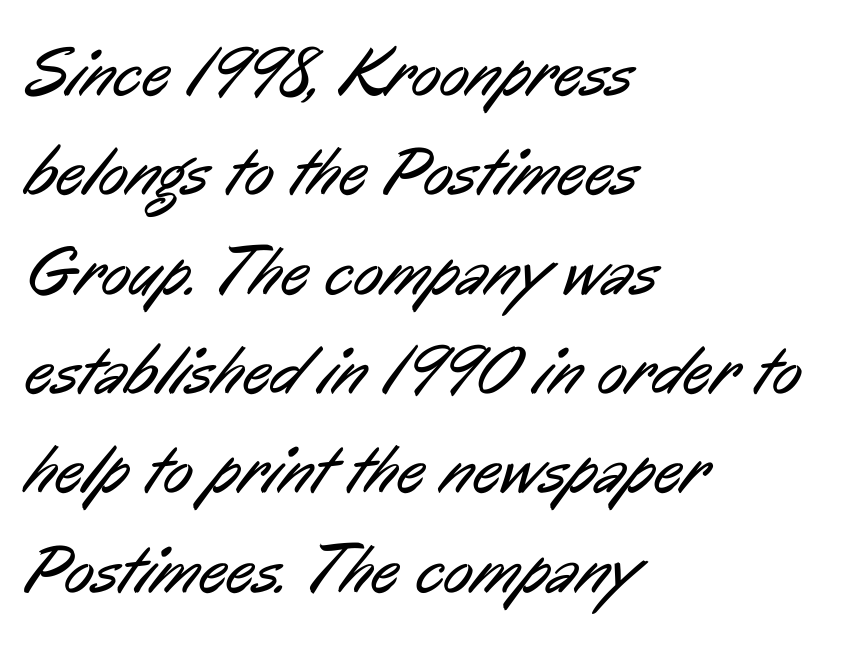
{"serif": "no", "bold": "no", "weight": "regular", "width": "condensed", "stroke_contrast": "low", "x_height": "medium", "monospaced": "no", "underline": "no", "align": "left", "line_spacing": "normal", "line_spacing_ratio": 1.44, "letter_spacing": "normal", "letter_spacing_em": 0.0, "glyph_px": 69}
